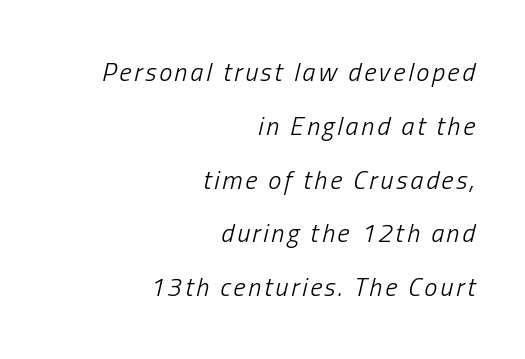
The image shows 26 px text type, italic (leaning right); set right-aligned, loose line spacing (2.07x), not underlined.
